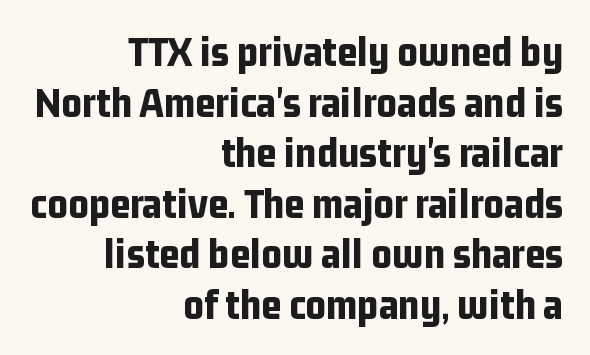
Nobody drew a line under any word here. Italic: no, the glyphs are upright roman. Looks like regular typesetting: each glyph gets only the width it needs. Bold? Absolutely — the strokes are thick and heavy. This sample uses plain, unmodified letter spacing.
